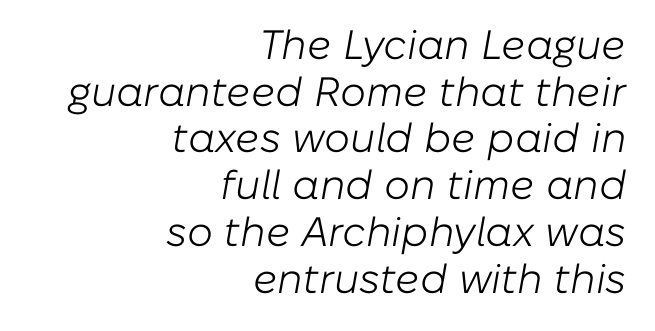
The image shows 41 px light type, italic (leaning right); set right-aligned, tight line spacing (1.14x), normal letter spacing, not underlined; low stroke contrast and a medium x-height.
